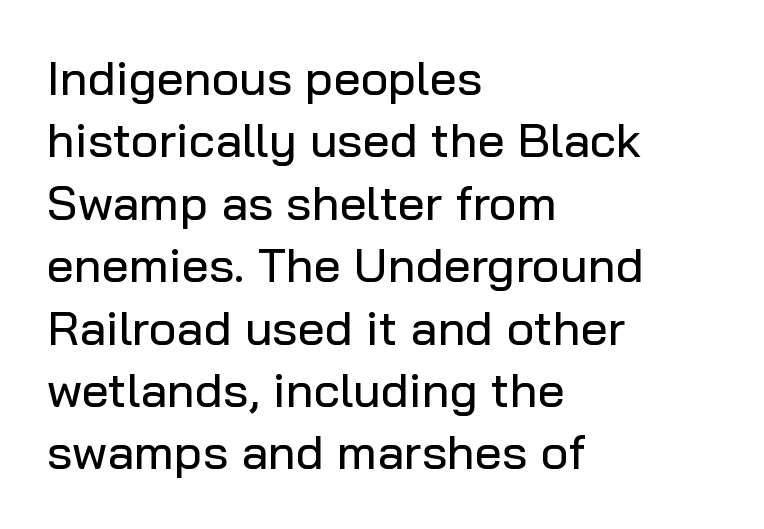
Typeset ragged right — the left edge is the straight one. These lines are rendered in a variable-pitch font. Decoration check: the copy has no underline. In terms of letterspacing, this is plain default setting. When letters stand straight like this, we call the style roman or upright. The leading is moderate, giving the passage an even texture.
